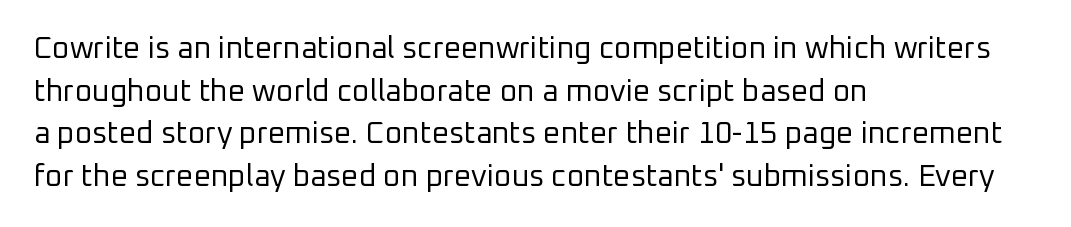
The image shows 30 px regular-weight sans-serif type, upright; set left-aligned, normal line spacing (1.42x), normal letter spacing, not underlined; low stroke contrast and a medium x-height.
